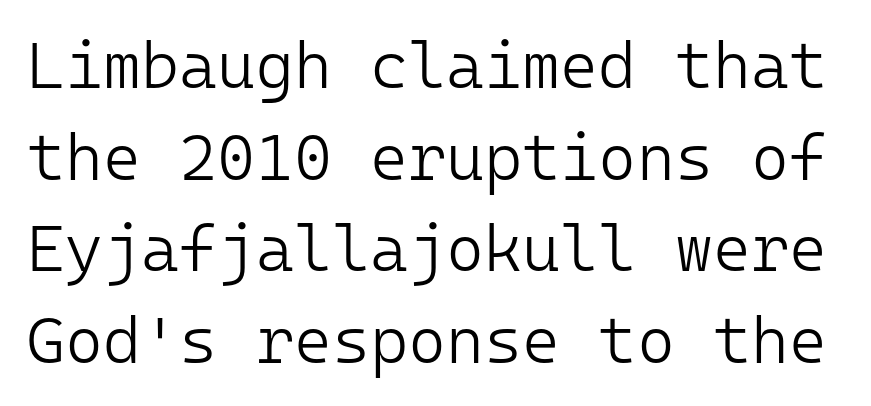
Q: Is the text bold? A: No.
Q: Is the text italic (slanted)? A: No, it is upright.
Q: Is the typeface a serif or a sans-serif typeface? A: Sans-serif.
Q: Is the text underlined? A: No.
Q: Is the spacing between letters normal or unusually wide? A: Normal.
Q: Is the spacing between lines tight, normal or loose? A: Normal.
Q: Width (condensed, normal, or wide)? A: Normal.
Q: Stroke contrast? A: Low.
Q: x-height? A: Medium.
Q: Monospaced? A: Yes.
